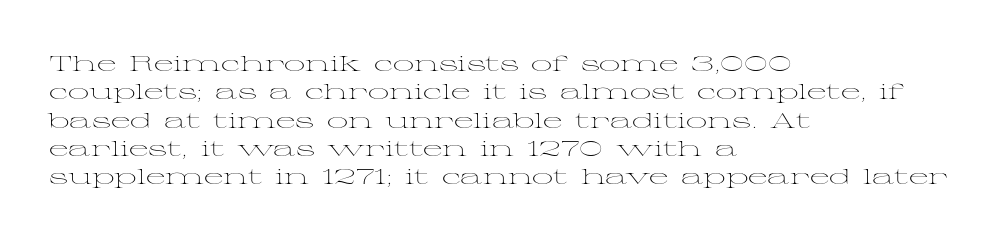
The image shows 21 px text type, upright; set left-aligned, normal line spacing (1.35x), normal letter spacing, not underlined.
